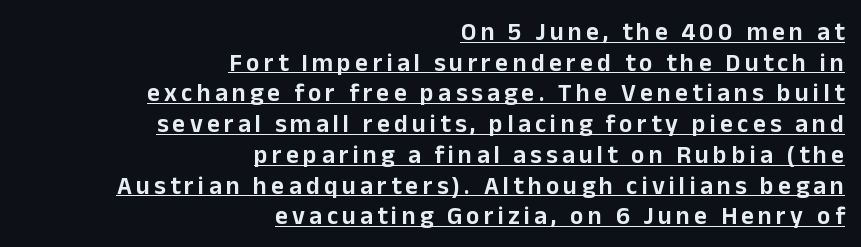
This is underlined copy, the kind a proofreader might mark for attention. The typography opts for an upright posture over an oblique one. These lines are set flush right with a ragged left edge.
